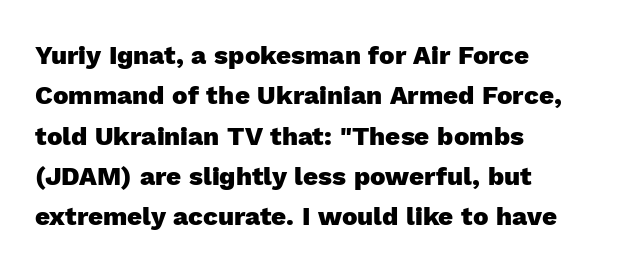
A classic flush-left, rag-right setting is used for this passage. Rows of type keep a routine distance in the vertical direction. Descenders are the only things crossing below the line. The strokes are fattened all the way to bold. Tracking value appears to be zero — textbook default spacing.
